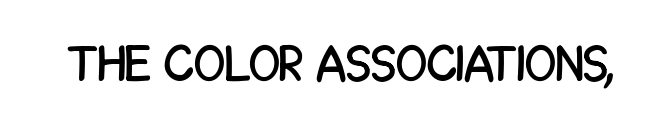
Q: Is the text italic (slanted)? A: No, it is upright.
Q: Is the typeface a serif or a sans-serif typeface? A: Sans-serif.
Q: Is the text underlined? A: No.
Q: Is the spacing between letters normal or unusually wide? A: Normal.
Q: Width (condensed, normal, or wide)? A: Condensed.
Q: Stroke contrast? A: Low.
Q: x-height? A: Large.
Q: Monospaced? A: No.
